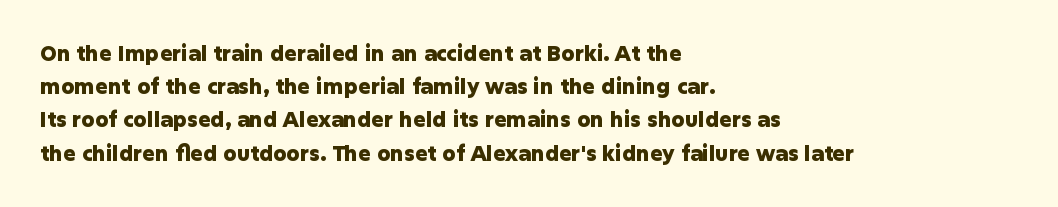
Q: Is the text bold? A: Yes.
Q: Is the text italic (slanted)? A: No, it is upright.
Q: Is the text underlined? A: No.
Q: How is the paragraph aligned? A: Left-aligned.
Q: Is the spacing between letters normal or unusually wide? A: Normal.
Q: Is the spacing between lines tight, normal or loose? A: Normal.
